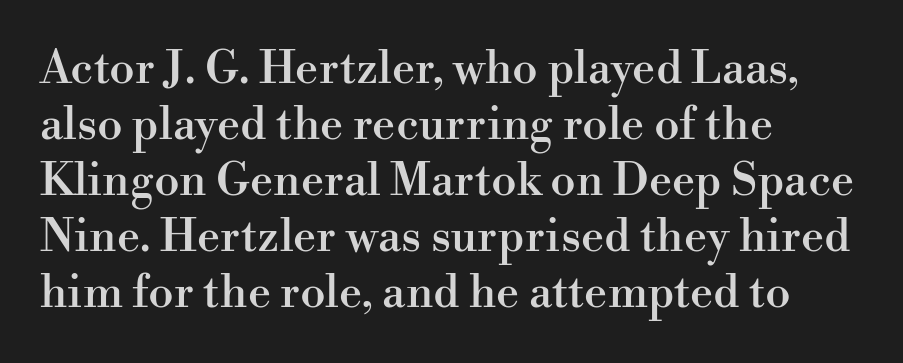
{"serif": "yes", "italic": "no", "width": "normal", "stroke_contrast": "high", "x_height": "small", "monospaced": "no", "underline": "no", "align": "left", "line_spacing_ratio": 1.22, "letter_spacing": "normal", "letter_spacing_em": 0.0, "glyph_px": 46}
